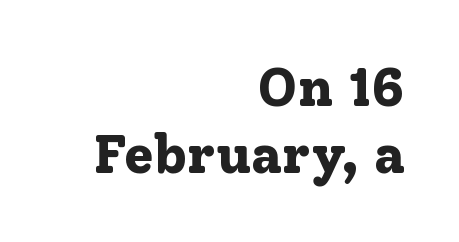
Q: Is the text bold? A: Yes.
Q: Is the text italic (slanted)? A: No, it is upright.
Q: Is the typeface a serif or a sans-serif typeface? A: Serif.
Q: Is the text underlined? A: No.
Q: How is the paragraph aligned? A: Right-aligned.
Q: Is the spacing between letters normal or unusually wide? A: Normal.
Q: Is the spacing between lines tight, normal or loose? A: Normal.
Q: Width (condensed, normal, or wide)? A: Normal.
Q: Stroke contrast? A: Low.
Q: x-height? A: Medium.
Q: Monospaced? A: No.
